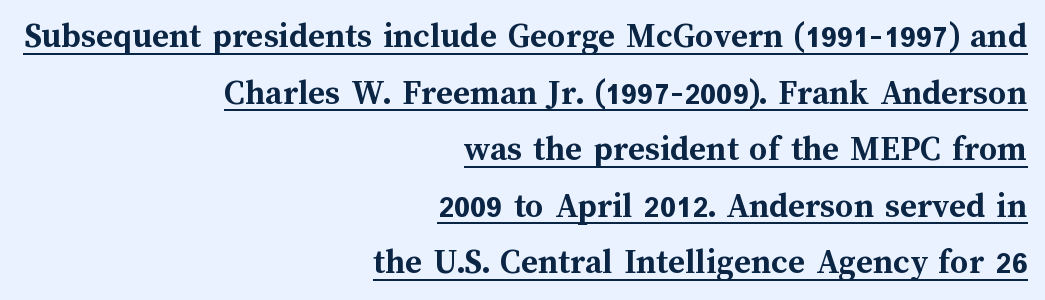
Q: Is the text bold? A: Yes.
Q: Is the text italic (slanted)? A: No, it is upright.
Q: Is the text underlined? A: Yes.
Q: How is the paragraph aligned? A: Right-aligned.
Q: Is the spacing between letters normal or unusually wide? A: Normal.
Q: Is the spacing between lines tight, normal or loose? A: Normal.
Q: Width (condensed, normal, or wide)? A: Normal.
Q: Stroke contrast? A: Medium.
Q: x-height? A: Medium.
Q: Monospaced? A: No.
